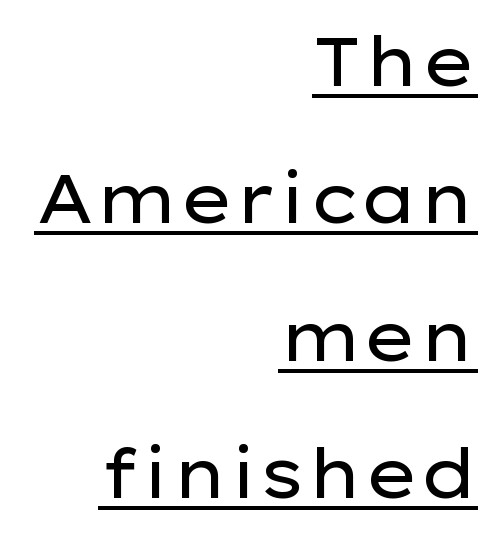
{"serif": "no", "italic": "no", "bold": "no", "weight": "regular", "width": "wide", "stroke_contrast": "low", "x_height": "medium", "monospaced": "no", "underline": "yes", "align": "right", "line_spacing": "loose", "line_spacing_ratio": 2.02, "letter_spacing": "normal", "letter_spacing_em": 0.0, "glyph_px": 68}
